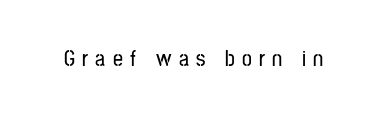
It's the straight-up-and-down kind of type. Each word looks stretched out because of the extra space between its letters. Type without underlining.
